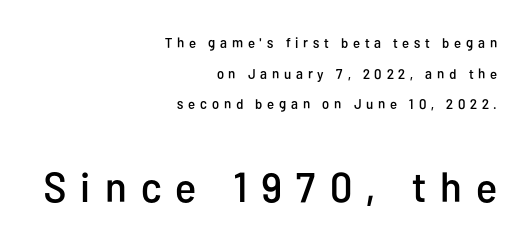
{"serif": "no", "italic": "no", "width": "condensed", "stroke_contrast": "low", "x_height": "medium", "monospaced": "no", "underline": "no", "align": "right", "line_spacing": "loose", "line_spacing_ratio": 2.19, "letter_spacing": "wide", "letter_spacing_em": 0.34, "larger_block": "second", "size_ratio": 3.0, "glyph_px": 42}
